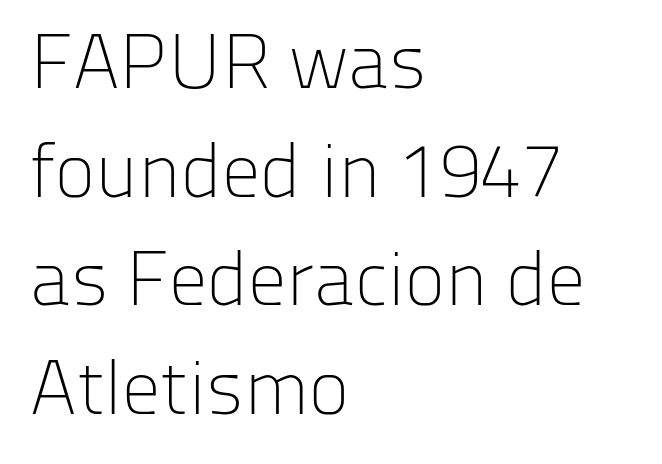
The image shows 77 px light sans-serif type, upright; set left-aligned, normal line spacing (1.41x), normal letter spacing, not underlined; low stroke contrast and a medium x-height.
